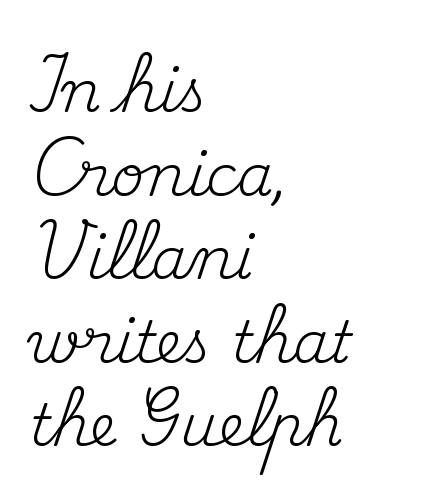
This rendering employs a face with finishing strokes, i.e., a serif. Evenly set lines give the paragraph a standard silhouette. The passage shown has conventional tracking throughout. Does the copy run flush right? No — it runs flush left. The space beneath each line is pristine and unruled.
